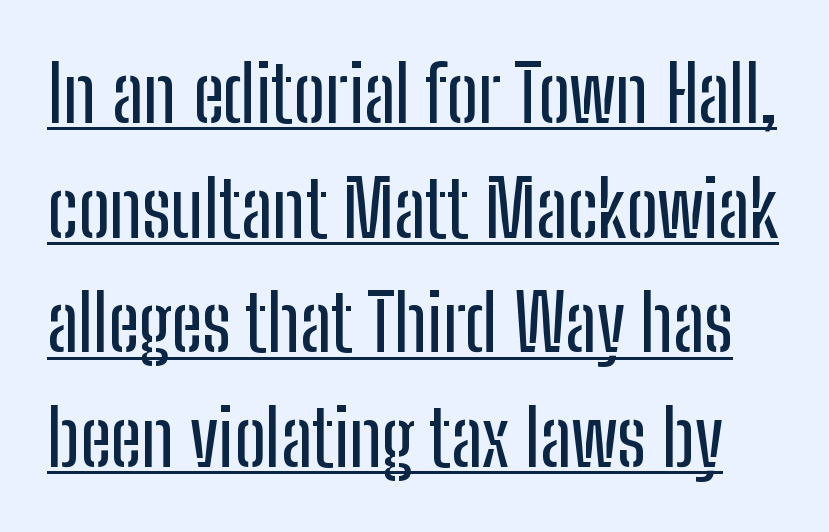
{"serif": "no", "italic": "no", "width": "condensed", "stroke_contrast": "low", "x_height": "medium", "monospaced": "no", "underline": "yes", "line_spacing": "normal", "line_spacing_ratio": 1.49, "letter_spacing": "normal", "letter_spacing_em": 0.0, "glyph_px": 77}
